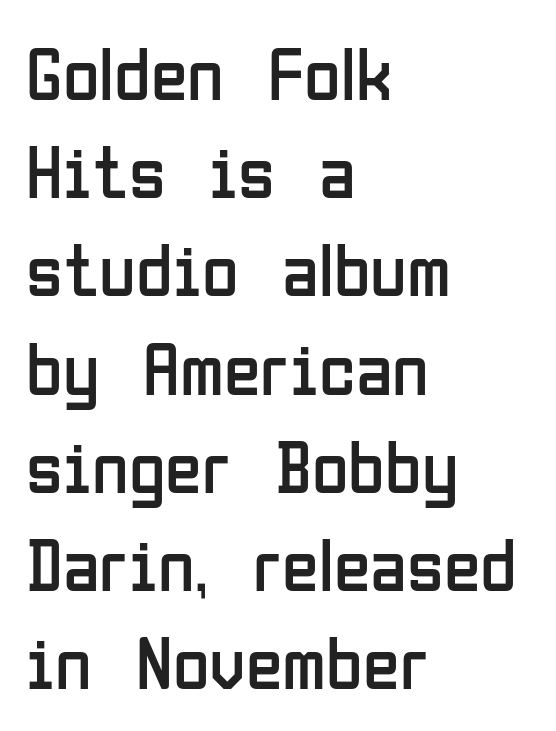
{"serif": "no", "italic": "no", "bold": "no", "weight": "regular", "width": "condensed", "stroke_contrast": "low", "x_height": "medium", "monospaced": "no", "underline": "no", "align": "left", "line_spacing": "normal", "line_spacing_ratio": 1.31, "letter_spacing": "normal", "letter_spacing_em": 0.0, "glyph_px": 75}
